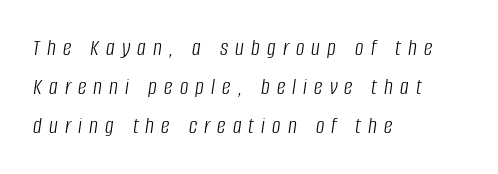
{"italic": "yes", "lean": "right", "slant_degrees": 8, "bold": "no", "underline": "no", "align": "left", "line_spacing": "normal", "line_spacing_ratio": 1.62, "letter_spacing": "wide", "letter_spacing_em": 0.3, "glyph_px": 24}
